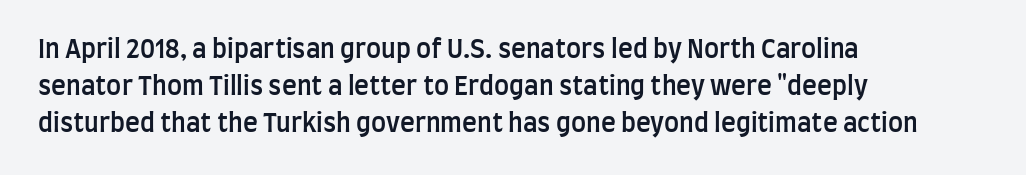
Posture: upright roman. The string is rendered with underlining switched off. Layout note: lines flush left. The line texture is even and compact thanks to regular tracking.
